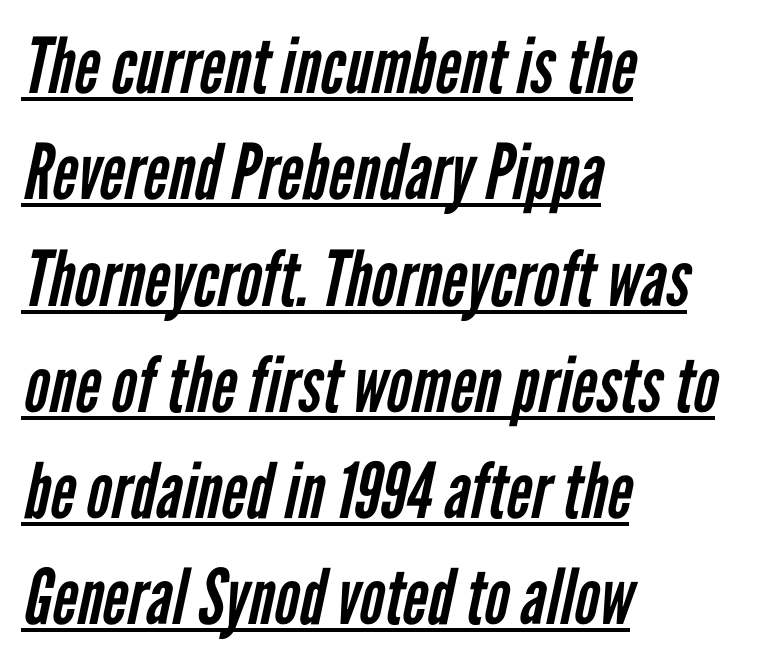
Does the type have serifs? No, each stem ends abruptly. The letters sit at their default tracking, neither squeezed nor spread. The typesetter has applied underlining to the passage shown. Line beginnings align vertically; line endings do not. Proportional: the letters do not fall into vertical columns. Stroke thickness stays within the range of a standard reading face or lighter.
